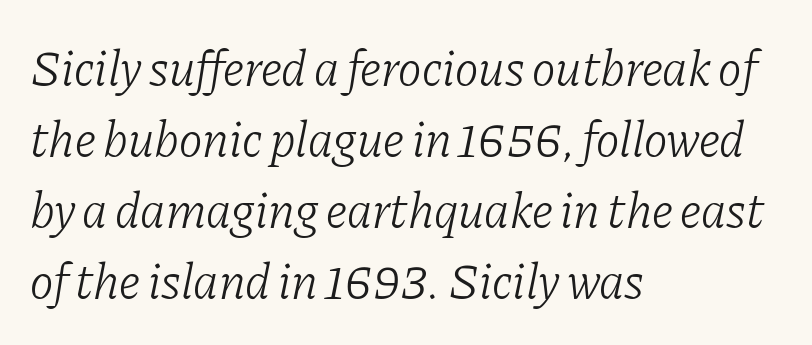
{"serif": "yes", "italic": "yes", "lean": "right", "slant_degrees": 11, "bold": "no", "weight": "light", "width": "normal", "stroke_contrast": "low", "x_height": "medium", "monospaced": "no", "underline": "no", "align": "left", "line_spacing": "normal", "line_spacing_ratio": 1.42, "letter_spacing": "normal", "letter_spacing_em": 0.0, "glyph_px": 50}
